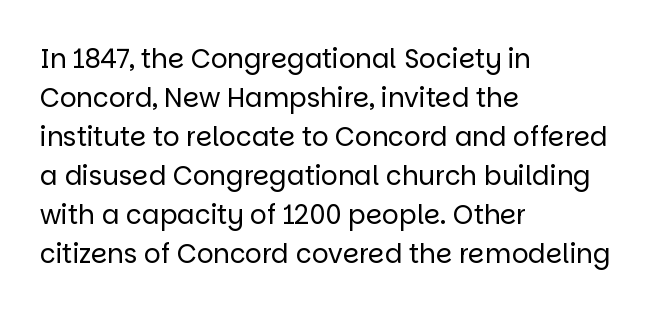
Q: Is the text bold? A: No.
Q: Is the text italic (slanted)? A: No, it is upright.
Q: Is the text underlined? A: No.
Q: How is the paragraph aligned? A: Left-aligned.
Q: Is the spacing between letters normal or unusually wide? A: Normal.
Q: Is the spacing between lines tight, normal or loose? A: Normal.
